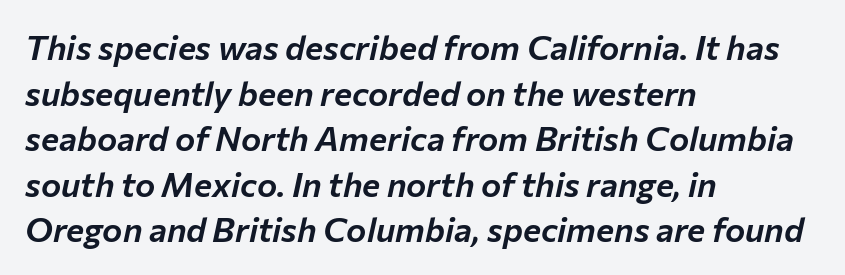
Horizontally, the lines are justified to the leading edge only. Is there much room between lines? A standard amount, neither cramped nor airy. Standard letterfit; no display-style spreading of the glyphs. There's an unmistakable incline to the writing here. Underline: absent.
